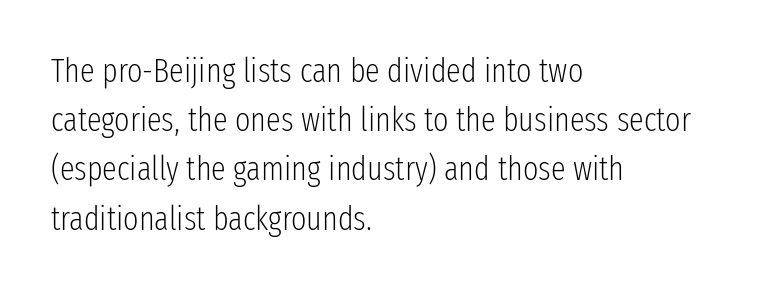
{"serif": "no", "italic": "no", "bold": "no", "weight": "light", "width": "condensed", "stroke_contrast": "low", "x_height": "medium", "monospaced": "no", "underline": "no", "align": "left", "line_spacing": "normal", "line_spacing_ratio": 1.49, "letter_spacing": "normal", "letter_spacing_em": 0.0, "glyph_px": 33}
